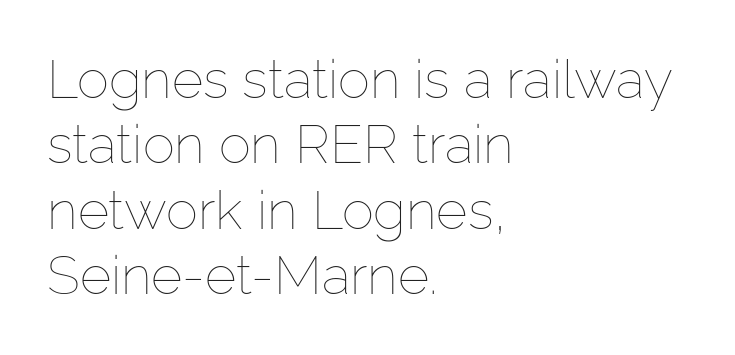
The image shows 54 px thin type, upright; set left-aligned, line spacing 1.21x, normal letter spacing, not underlined; low stroke contrast and a medium x-height.
